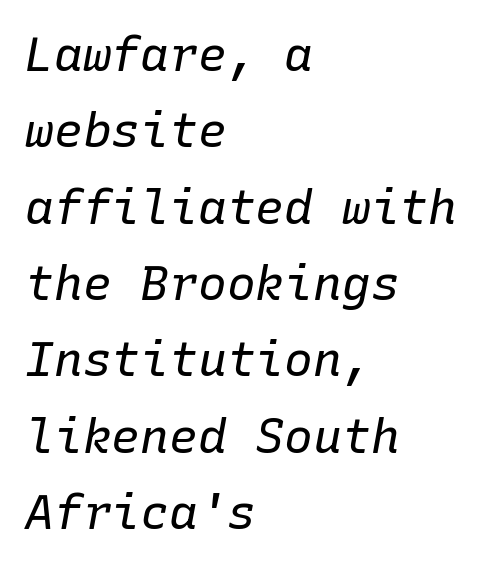
Caption: standard tracking, unaltered. Does the lettering tilt? It does — this is italic. Check the space under the baseline: it is left empty. Line spacing here is normal. The rag falls on the right side of this text block. On a weight scale, this lands at 450 or below.
